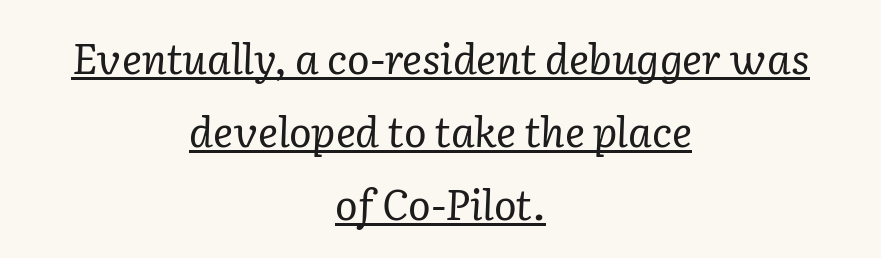
The rendering keeps characters at their native spacing. Weight: regular or lighter. Character widths vary here, with narrow letters taking less room than wide ones. Compared with ordinary roman type, these characters are visibly tilted. Underline: present. This rendering employs a face with finishing strokes, i.e., a serif.
